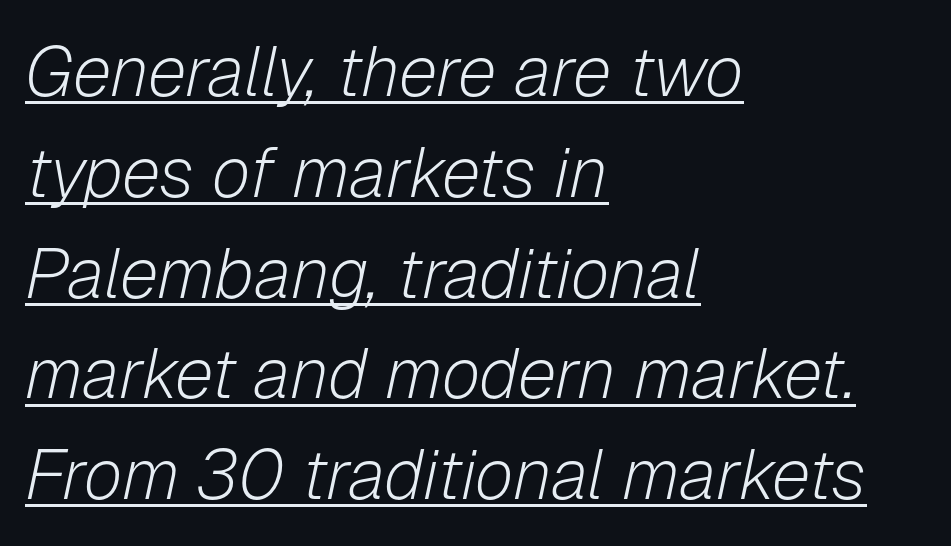
{"italic": "yes", "lean": "right", "slant_degrees": 12, "bold": "no", "weight": "light", "width": "normal", "stroke_contrast": "low", "x_height": "medium", "monospaced": "no", "underline": "yes", "align": "left", "line_spacing": "normal", "line_spacing_ratio": 1.44, "letter_spacing": "normal", "letter_spacing_em": 0.0, "glyph_px": 70}
